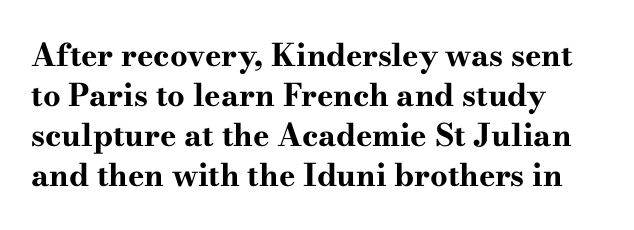
The image shows 31 px bold, wide serif type, upright; set left-aligned, normal line spacing (1.29x), normal letter spacing, not underlined; high stroke contrast and a small x-height.
